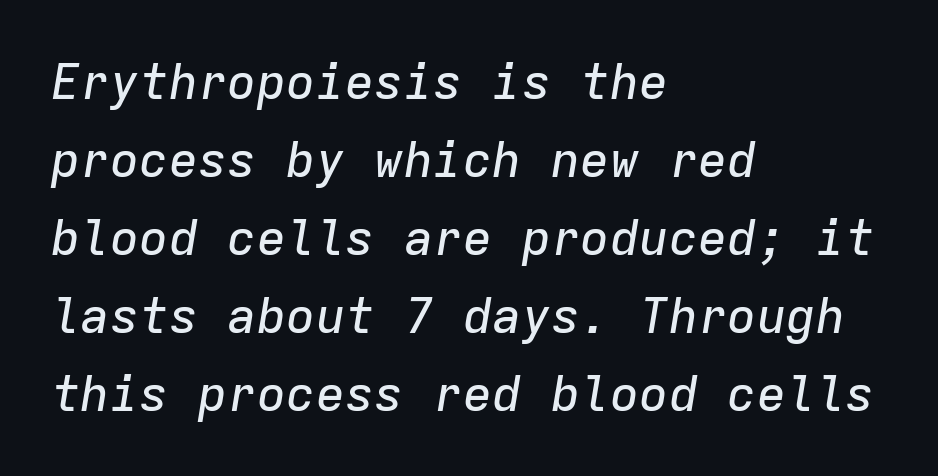
The image shows 49 px text type, italic (leaning right), monospaced; set left-aligned, normal line spacing (1.59x), normal letter spacing, not underlined; low stroke contrast and a medium x-height.
